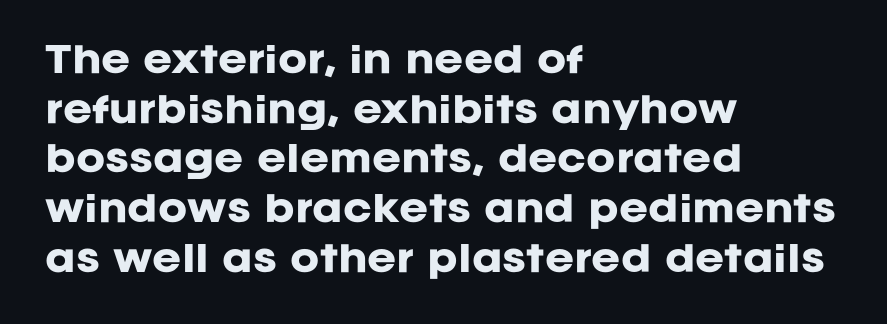
Nothing sits at the stroke ends, so this counts as sans-serif. Vertical spacing — default. Plenty of ink on the page — the face is bold. This rendering uses left alignment, leaving the right contour irregular. Proportional: the letters do not fall into vertical columns. Style check: upright.
